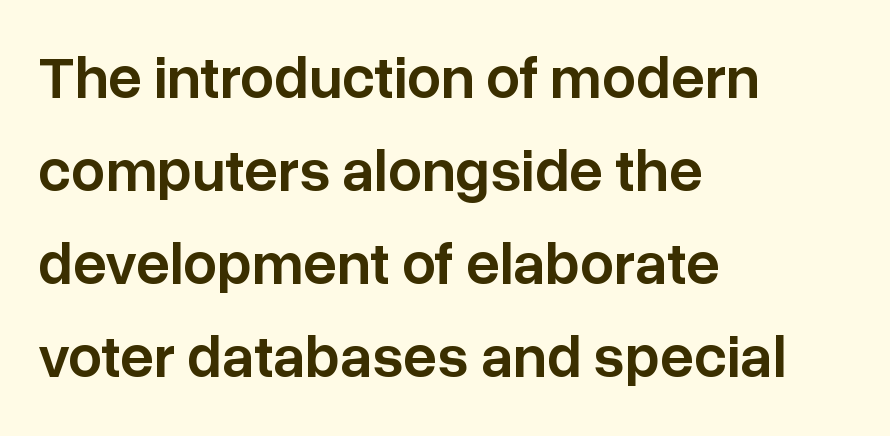
Characters follow at the spacing the type designer built in. Clear beneath every line of the passage. Horizontally, the lines are justified to the leading edge only. This is the regular roman posture of the typeface.
